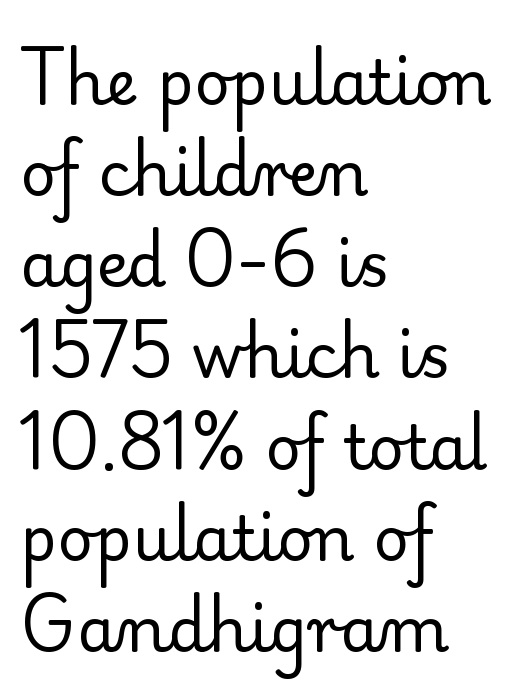
Q: Is the text bold? A: No.
Q: Is the text italic (slanted)? A: No, it is upright.
Q: Is the typeface a serif or a sans-serif typeface? A: Serif.
Q: Is the text underlined? A: No.
Q: How is the paragraph aligned? A: Left-aligned.
Q: Is the spacing between letters normal or unusually wide? A: Normal.
Q: Is the spacing between lines tight, normal or loose? A: Normal.
Q: Width (condensed, normal, or wide)? A: Normal.
Q: Stroke contrast? A: Low.
Q: x-height? A: Small.
Q: Monospaced? A: No.
